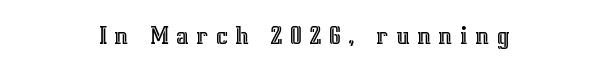
Q: Is the text italic (slanted)? A: No, it is upright.
Q: Is the text underlined? A: No.
Q: Is the spacing between letters normal or unusually wide? A: Unusually wide.
